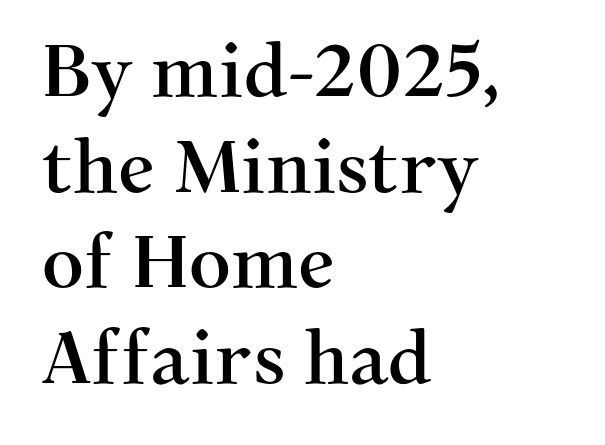
{"serif": "yes", "italic": "no", "width": "normal", "stroke_contrast": "medium", "x_height": "medium", "monospaced": "no", "underline": "no", "align": "left", "line_spacing": "normal", "line_spacing_ratio": 1.31, "letter_spacing": "normal", "letter_spacing_em": 0.0, "glyph_px": 73}
